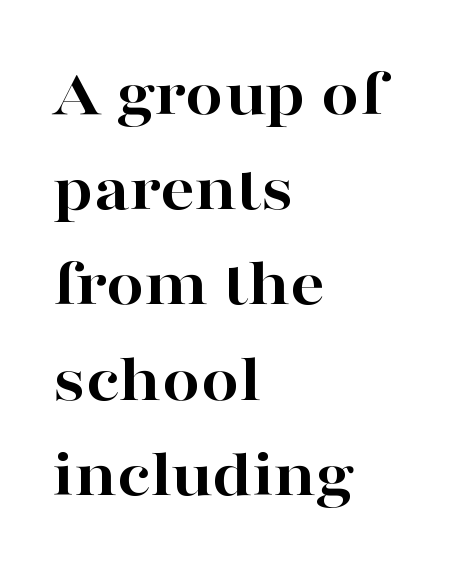
The image shows 68 px bold, wide serif type, upright; set left-aligned, normal line spacing (1.4x), normal letter spacing, not underlined; high stroke contrast and a medium x-height.
